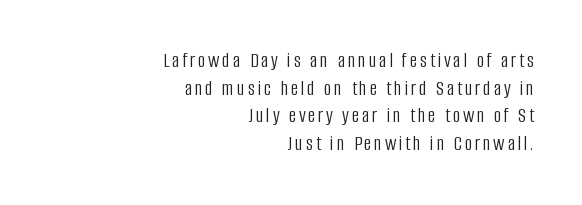
Which margin do the lines hug? The right one — the left edge is uneven. Regarding leading, the lines here are spaced in the standard way. The space beneath each line is pristine and unruled. On a weight scale, this lands at 450 or below. Notice how the stems are strictly vertical — no italics here.
